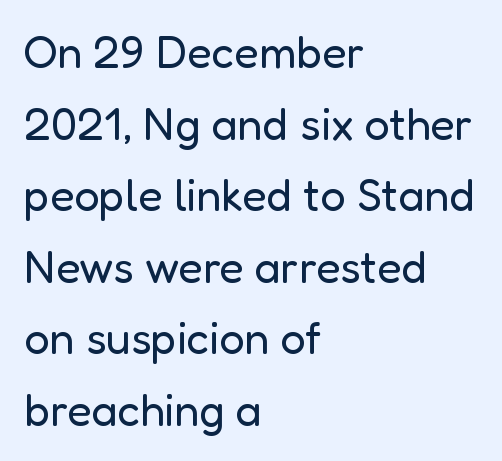
The image shows 45 px regular-weight sans-serif type, upright; set left-aligned, normal line spacing (1.59x), normal letter spacing, not underlined; low stroke contrast and a medium x-height.
